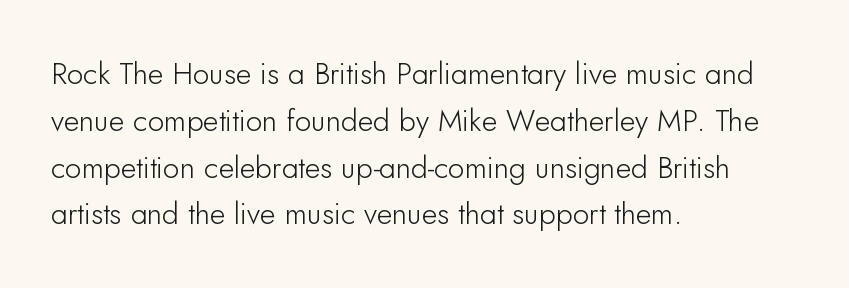
Is the block centered? No — it sits flush against the left margin. Note the varied advance widths — an 'i' is clearly narrower than an 'm'. Clear beneath every line of the passage. Is the letter spacing exaggerated? No — it looks like the ordinary default. If you measured baseline to baseline, you'd find a middling distance. Unlike italic type, these characters show no tilt at all.
